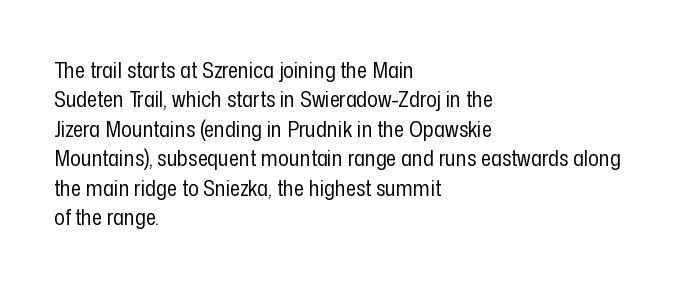
Q: Is the text bold? A: No.
Q: Is the text italic (slanted)? A: No, it is upright.
Q: Is the text underlined? A: No.
Q: How is the paragraph aligned? A: Left-aligned.
Q: Is the spacing between letters normal or unusually wide? A: Normal.
Q: Is the spacing between lines tight, normal or loose? A: Normal.
